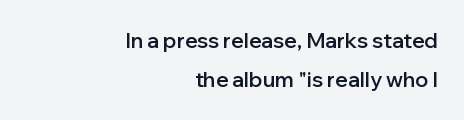
{"italic": "no", "bold": "semi", "underline": "no", "align": "right", "line_spacing_ratio": 1.88, "letter_spacing": "normal", "letter_spacing_em": 0.0, "glyph_px": 21}
